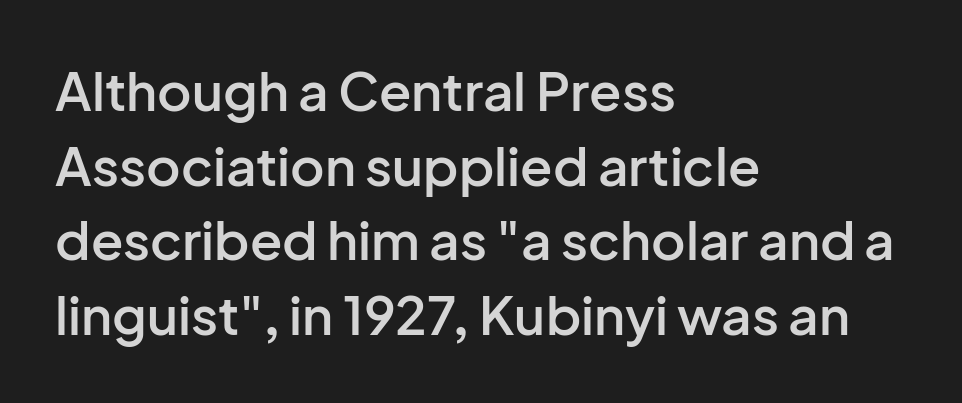
{"serif": "no", "italic": "no", "bold": "semi", "weight": "semibold", "width": "normal", "stroke_contrast": "low", "x_height": "medium", "monospaced": "no", "underline": "no", "align": "left", "line_spacing": "normal", "line_spacing_ratio": 1.41, "letter_spacing": "normal", "letter_spacing_em": 0.0, "glyph_px": 53}
